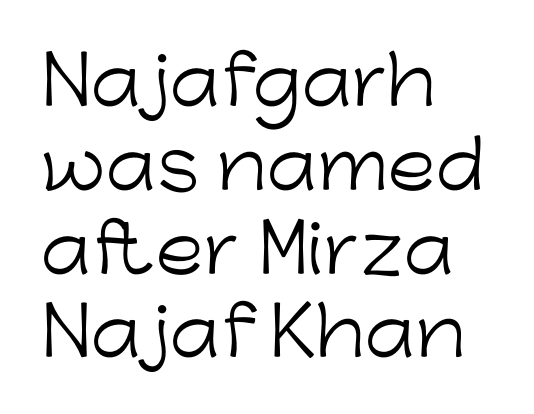
Italic: no, the glyphs are upright roman. Observe the absence of serifs on each vertical stroke in this sample. The line texture is even and compact thanks to regular tracking. Successive baselines arrive at the customary interval. The compositor pushed each line to the left boundary.
